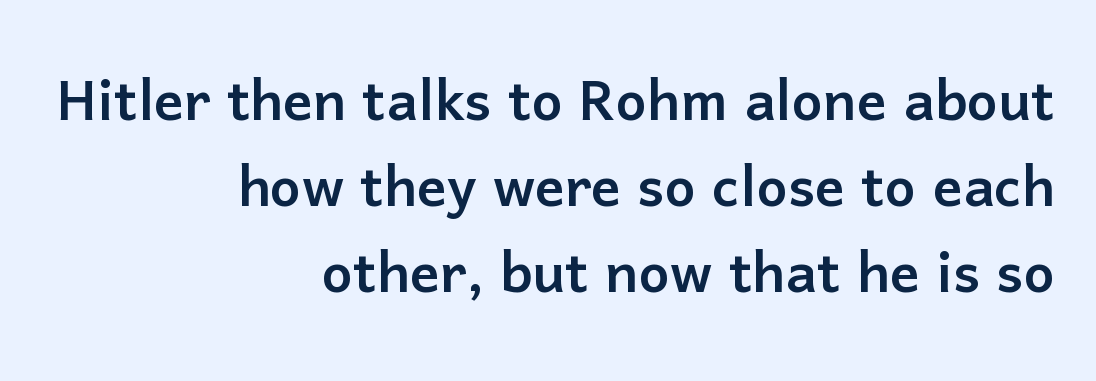
The image shows 74 px sans-serif type, upright; set right-aligned, line spacing 1.16x, normal letter spacing, not underlined; low stroke contrast and a medium x-height.
